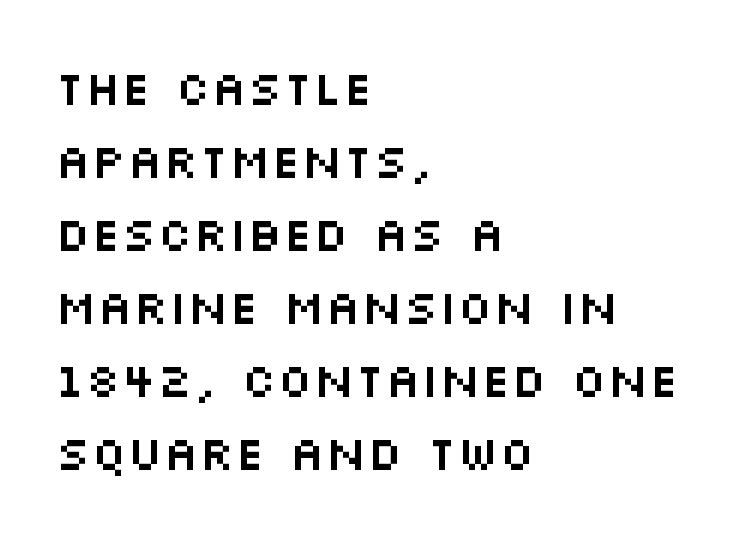
Q: Is the text italic (slanted)? A: No, it is upright.
Q: Is the typeface a serif or a sans-serif typeface? A: Sans-serif.
Q: Is the text underlined? A: No.
Q: How is the paragraph aligned? A: Left-aligned.
Q: Is the spacing between letters normal or unusually wide? A: Normal.
Q: Is the spacing between lines tight, normal or loose? A: Normal.
Q: Width (condensed, normal, or wide)? A: Wide.
Q: Stroke contrast? A: Medium.
Q: x-height? A: Large.
Q: Monospaced? A: No.
